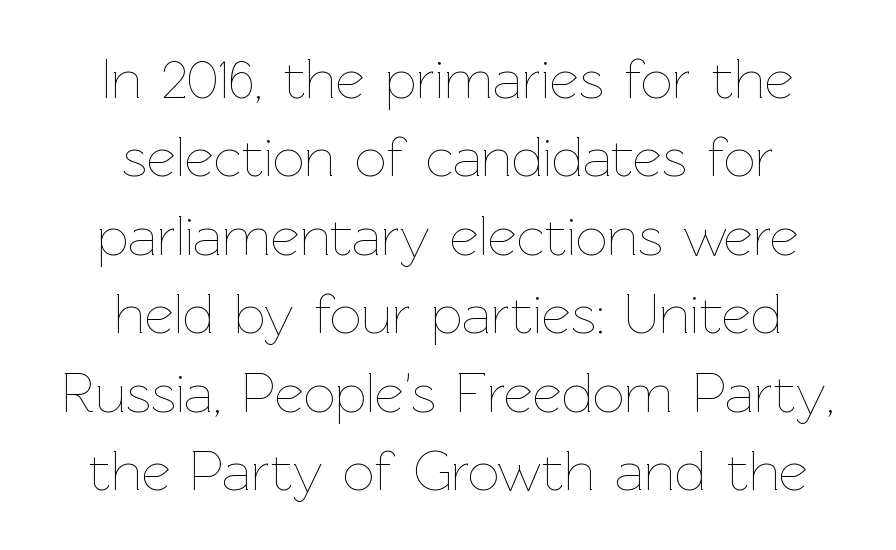
Vertical strokes here are truly vertical. Tracking value appears to be zero — textbook default spacing. The rendering uses natural spacing where letterforms have individual widths. Bold? No — there's no thickening of the strokes. The whitespace from short lines is split evenly between both sides. Bare-footed words on every line.
